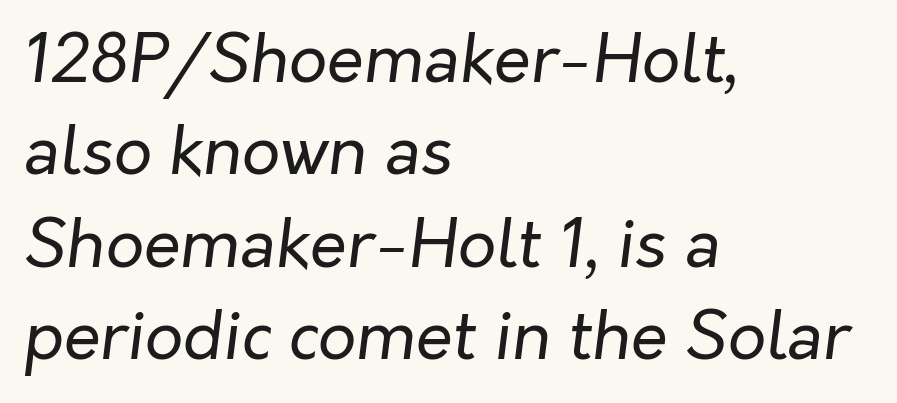
{"italic": "yes", "lean": "right", "slant_degrees": 7, "bold": "no", "weight": "regular", "width": "normal", "stroke_contrast": "low", "x_height": "medium", "monospaced": "no", "underline": "no", "align": "left", "line_spacing": "normal", "line_spacing_ratio": 1.38, "letter_spacing": "normal", "letter_spacing_em": 0.0, "glyph_px": 67}
